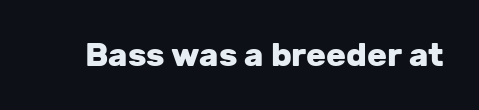
Q: Is the text bold? A: Yes.
Q: Is the text italic (slanted)? A: No, it is upright.
Q: Is the typeface a serif or a sans-serif typeface? A: Sans-serif.
Q: Is the text underlined? A: No.
Q: Is the spacing between letters normal or unusually wide? A: Normal.
Q: Width (condensed, normal, or wide)? A: Normal.
Q: Stroke contrast? A: Low.
Q: x-height? A: Medium.
Q: Monospaced? A: No.
